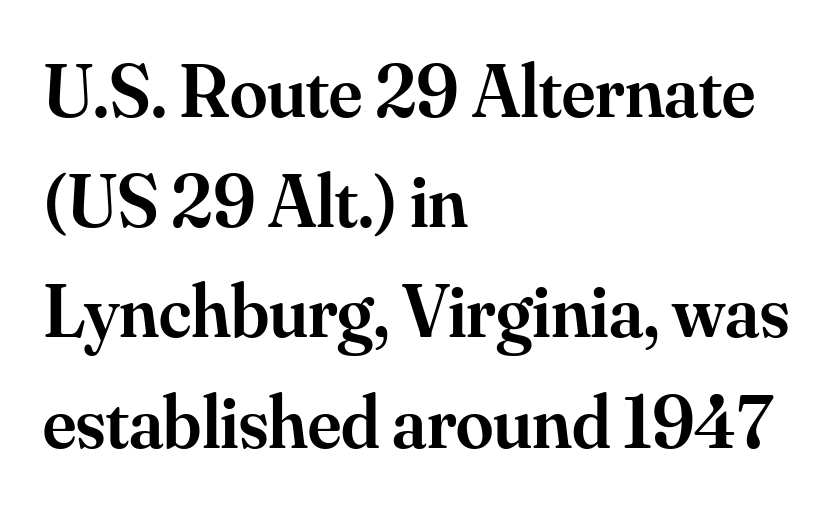
The image shows 75 px semibold serif type, upright; set left-aligned, normal line spacing (1.47x), normal letter spacing, not underlined; medium stroke contrast and a small x-height.
